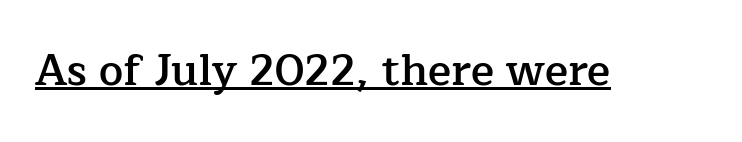
{"serif": "yes", "italic": "no", "bold": "semi", "weight": "semibold", "width": "normal", "stroke_contrast": "low", "x_height": "medium", "monospaced": "no", "underline": "yes", "letter_spacing": "normal", "letter_spacing_em": 0.0, "glyph_px": 43}
